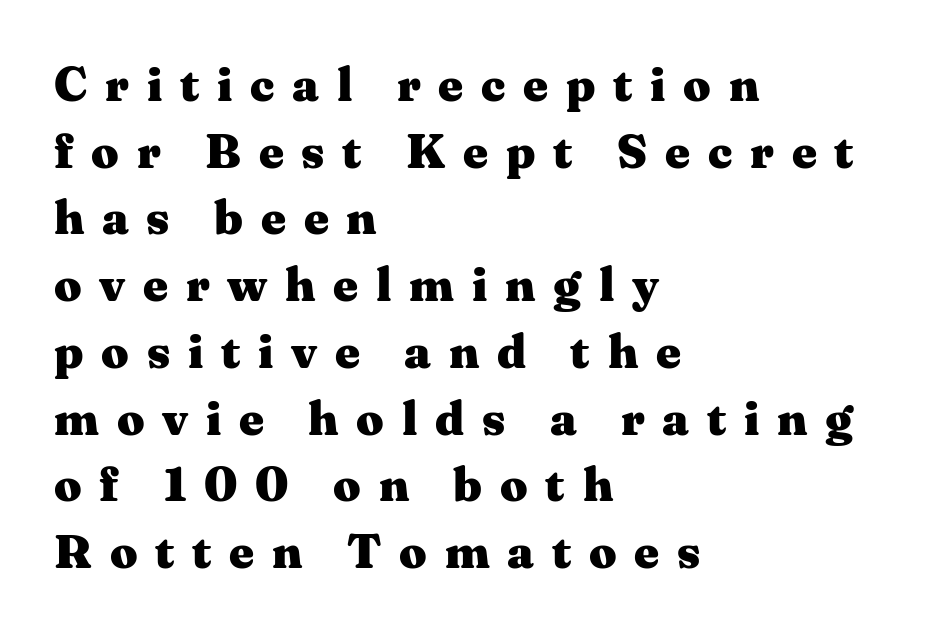
The image shows 48 px heavy, wide serif type, upright; set left-aligned, normal line spacing (1.39x), unusually wide letter spacing (+0.37 em), not underlined; medium stroke contrast and a medium x-height.
